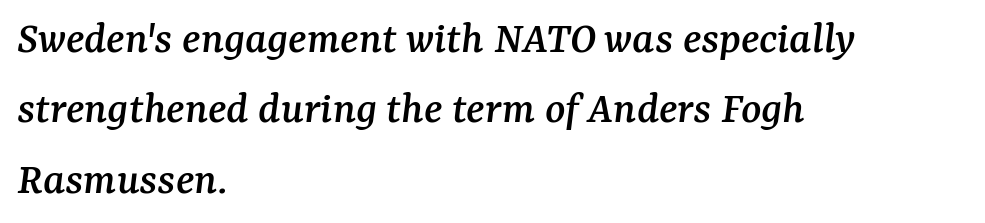
Q: Is the text italic (slanted)? A: Yes, it leans right by about 7 degrees.
Q: Is the typeface a serif or a sans-serif typeface? A: Serif.
Q: Is the text underlined? A: No.
Q: How is the paragraph aligned? A: Left-aligned.
Q: Is the spacing between letters normal or unusually wide? A: Normal.
Q: Is the spacing between lines tight, normal or loose? A: Normal.
Q: Width (condensed, normal, or wide)? A: Normal.
Q: Stroke contrast? A: Medium.
Q: x-height? A: Medium.
Q: Monospaced? A: No.
